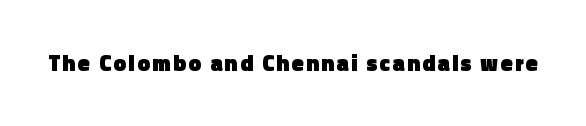
Q: Is the text bold? A: Yes.
Q: Is the text italic (slanted)? A: No, it is upright.
Q: Is the text underlined? A: No.
